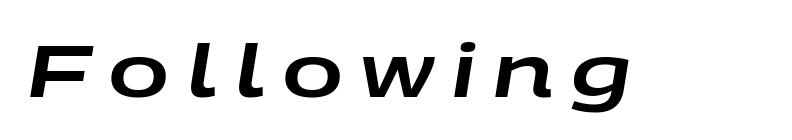
{"italic": "yes", "lean": "right", "slant_degrees": 9, "width": "wide", "stroke_contrast": "low", "x_height": "large", "monospaced": "no", "underline": "no", "letter_spacing": "wide", "letter_spacing_em": 0.23, "glyph_px": 73}
